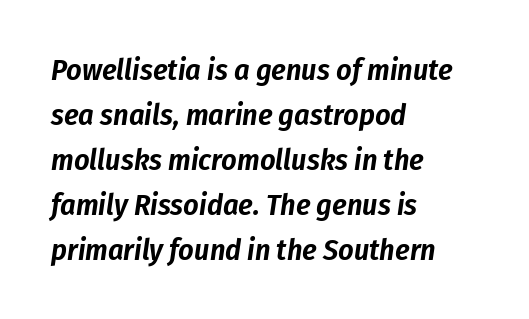
{"italic": "yes", "lean": "right", "slant_degrees": 8, "width": "condensed", "stroke_contrast": "low", "x_height": "medium", "monospaced": "no", "underline": "no", "align": "left", "line_spacing": "normal", "line_spacing_ratio": 1.5, "letter_spacing": "normal", "letter_spacing_em": 0.0, "glyph_px": 30}
